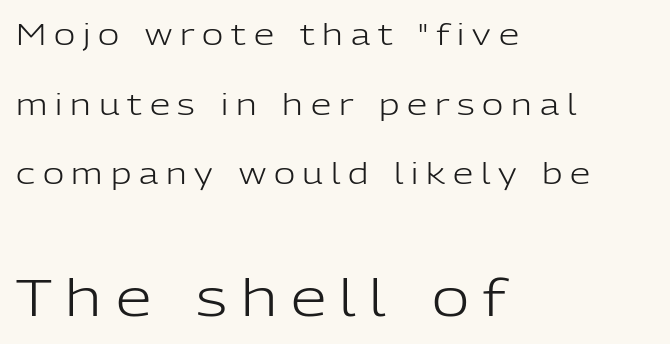
The letters are spread apart with noticeably loose tracking. Heft: none added — not bold. When letters stand straight like this, we call the style roman or upright. The paragraph has a hard left edge and a soft right edge. In this sample the second text group is rendered at the bigger scale.
